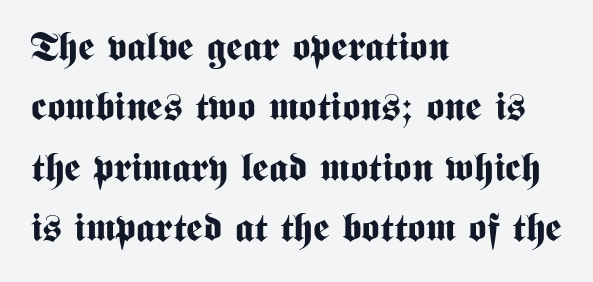
Does the lettering tilt? It doesn't — this is upright. Caption: multi-line text, flush left, ragged right. Is the type bold? Yes — the strokes are clearly thick and heavy. Words appear dense and cohesive because spacing is normal. The foot of each line stays bare and open. A typesetter would call this leading conventional body-copy spacing.
